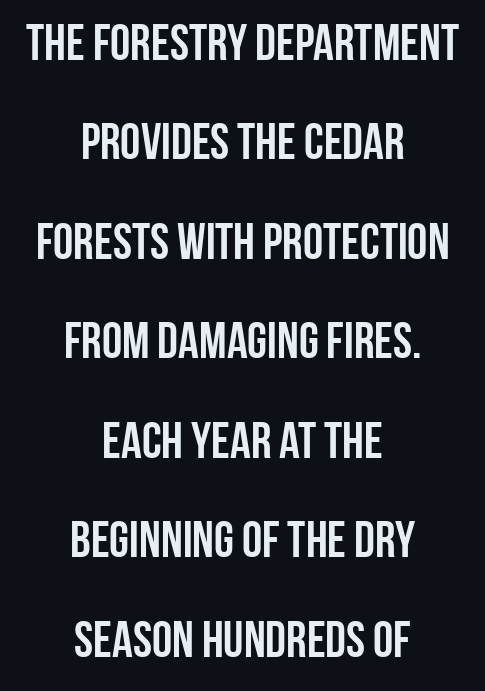
{"serif": "no", "italic": "no", "width": "condensed", "stroke_contrast": "low", "x_height": "large", "monospaced": "no", "underline": "no", "align": "center", "line_spacing": "loose", "line_spacing_ratio": 1.95, "letter_spacing": "normal", "letter_spacing_em": 0.0, "glyph_px": 51}
